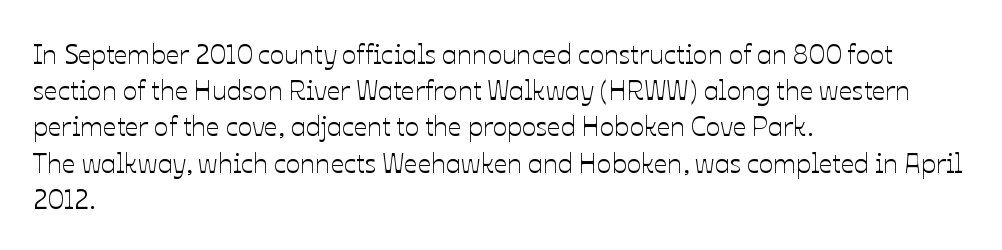
The image shows 27 px text type, upright; set left-aligned, normal line spacing (1.34x), normal letter spacing, not underlined.
